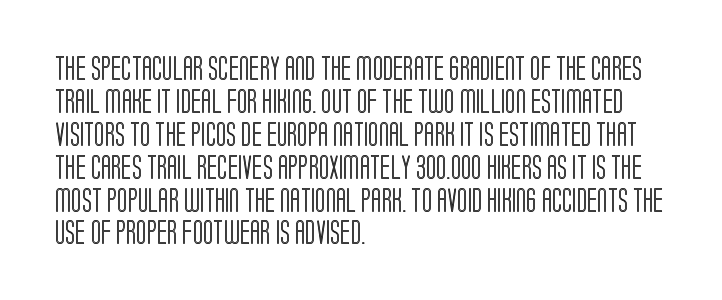
{"italic": "no", "underline": "no", "align": "left", "line_spacing": "normal", "line_spacing_ratio": 1.37, "letter_spacing": "normal", "letter_spacing_em": 0.0, "glyph_px": 24}
